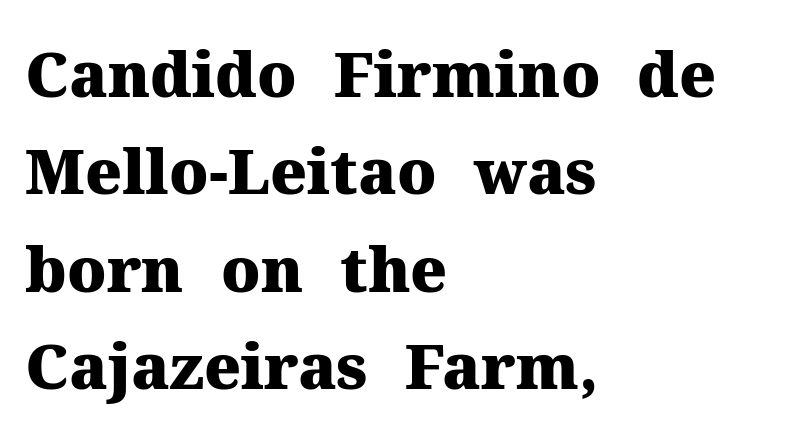
Compared with typical paragraphs, the rows here are spaced about the same. Tracking value appears to be zero — textbook default spacing. The letters advance in unequal steps, a hallmark of proportional type. The letters are bold, with thick, heavy strokes.
